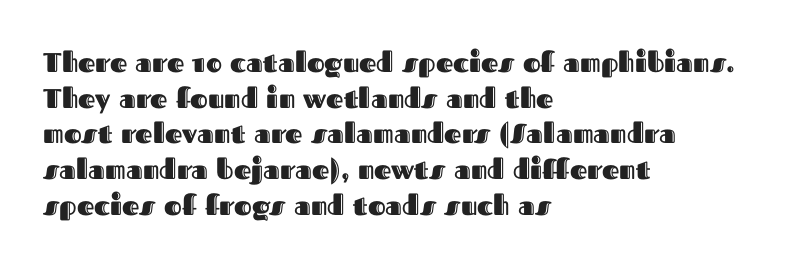
Line spacing here is normal. In terms of posture, this sample is upright. A bare baseline throughout the passage. Does the copy run flush right? No — it runs flush left. You could call the tracking neutral — neither tight nor loose.
